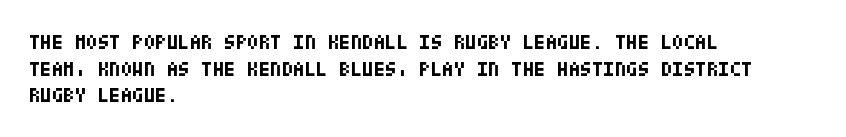
Honestly, the row spacing looks completely unremarkable. Posture: upright roman. Plenty of ink on the page — the face is bold. Typeset ragged right — the left edge is the straight one.
